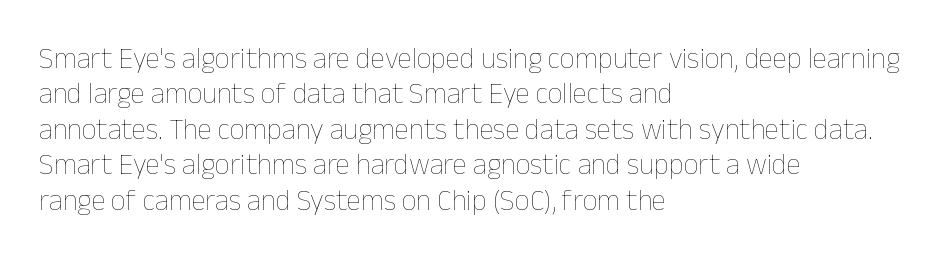
The image shows 29 px thin type, upright; set left-aligned, line spacing 1.22x, normal letter spacing, not underlined; low stroke contrast and a medium x-height.
